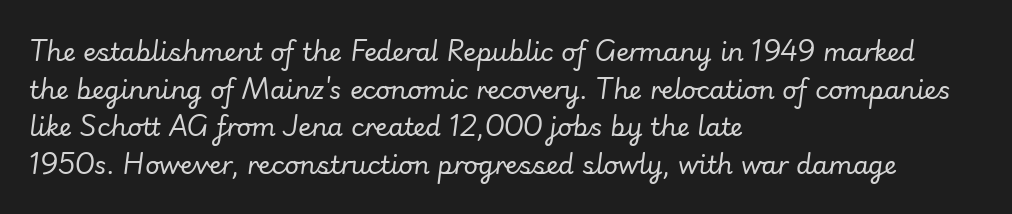
{"italic": "yes", "lean": "right", "slant_degrees": 7, "bold": "no", "underline": "no", "align": "left", "line_spacing": "normal", "line_spacing_ratio": 1.51, "letter_spacing": "normal", "letter_spacing_em": 0.0, "glyph_px": 25}
